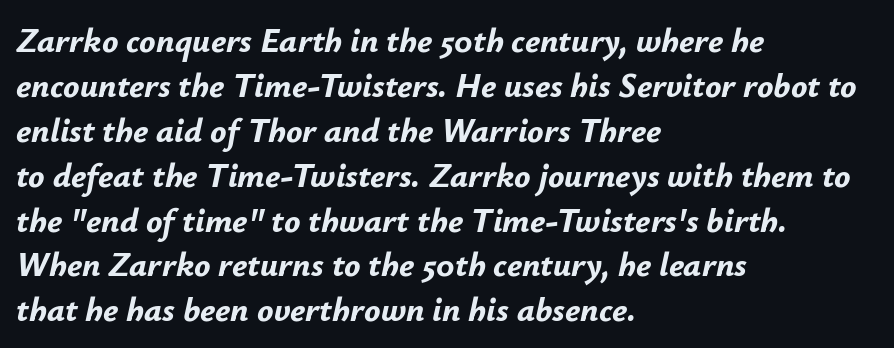
The image shows 34 px bold type, italic (leaning right); set left-aligned, normal line spacing (1.32x), normal letter spacing, not underlined; low stroke contrast and a small x-height.
